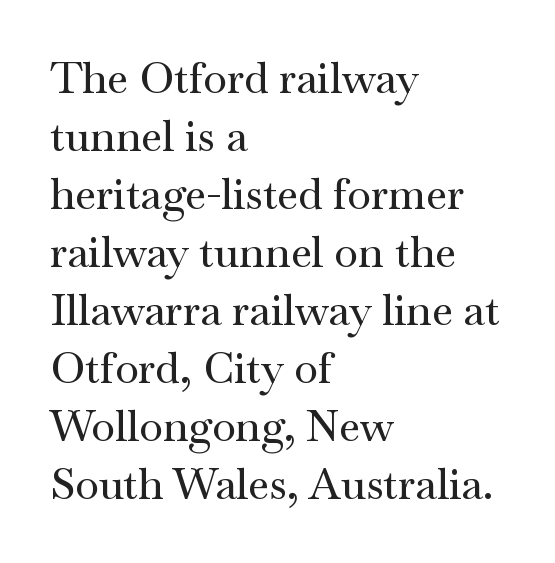
The image shows 43 px wide serif type, upright; set left-aligned, normal line spacing (1.35x), normal letter spacing, not underlined; medium stroke contrast and a small x-height.
